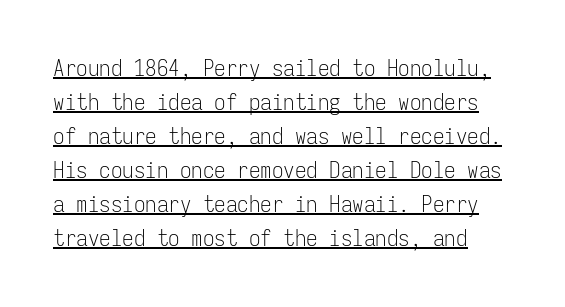
{"italic": "no", "bold": "no", "underline": "yes", "line_spacing": "normal", "line_spacing_ratio": 1.48, "letter_spacing": "normal", "letter_spacing_em": 0.0, "glyph_px": 23}
